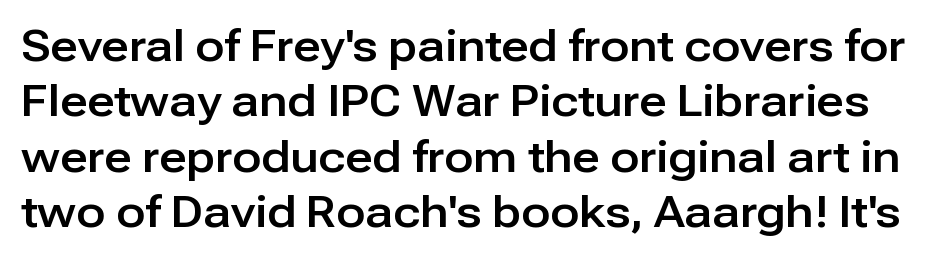
{"serif": "no", "italic": "no", "width": "normal", "stroke_contrast": "low", "x_height": "medium", "monospaced": "no", "underline": "no", "line_spacing": "normal", "line_spacing_ratio": 1.29, "letter_spacing": "normal", "letter_spacing_em": 0.0, "glyph_px": 43}
